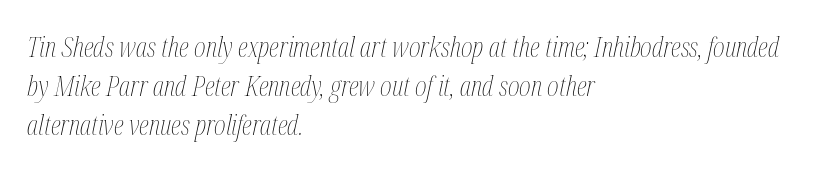
The image shows 28 px thin, condensed type, italic (leaning right); set left-aligned, normal line spacing (1.39x), normal letter spacing, not underlined; medium stroke contrast and a medium x-height.
